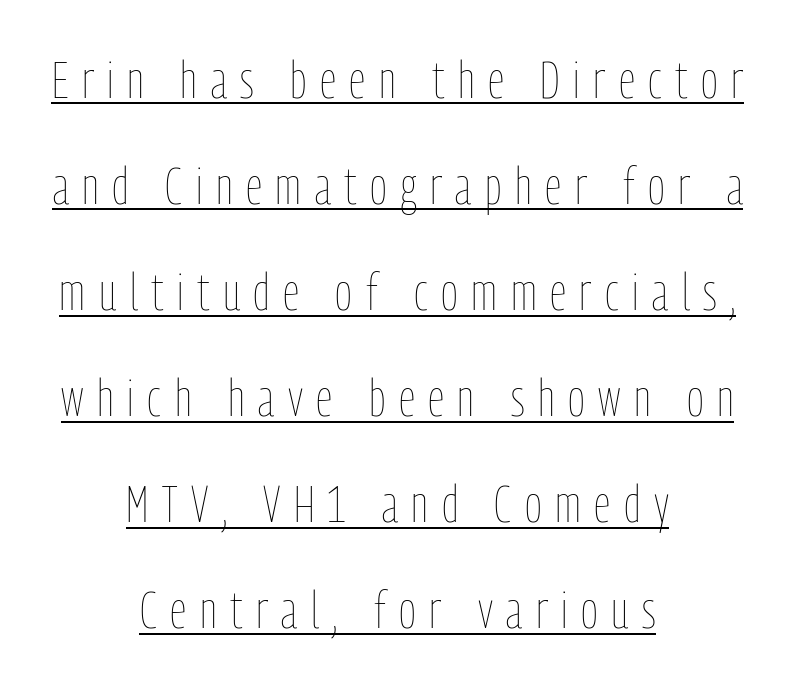
The tracking jumps out immediately: characters are airy and widely separated. These lines are rendered in a variable-pitch font. The lettering stays uniformly vertical, giving the passage a roman look. Weight: not bold — regular or lighter. What decoration does the sample have? An underline.
